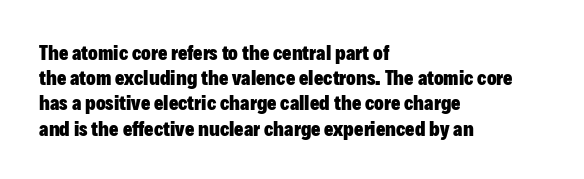
Q: Is the text bold? A: Yes.
Q: Is the text italic (slanted)? A: No, it is upright.
Q: Is the text underlined? A: No.
Q: How is the paragraph aligned? A: Left-aligned.
Q: Is the spacing between letters normal or unusually wide? A: Normal.
Q: Is the spacing between lines tight, normal or loose? A: Normal.
